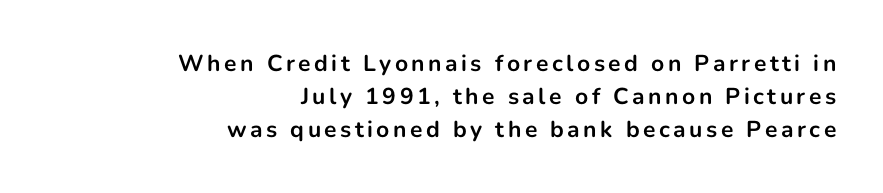
The image shows 23 px bold type, upright; set right-aligned, normal line spacing (1.43x), not underlined.
